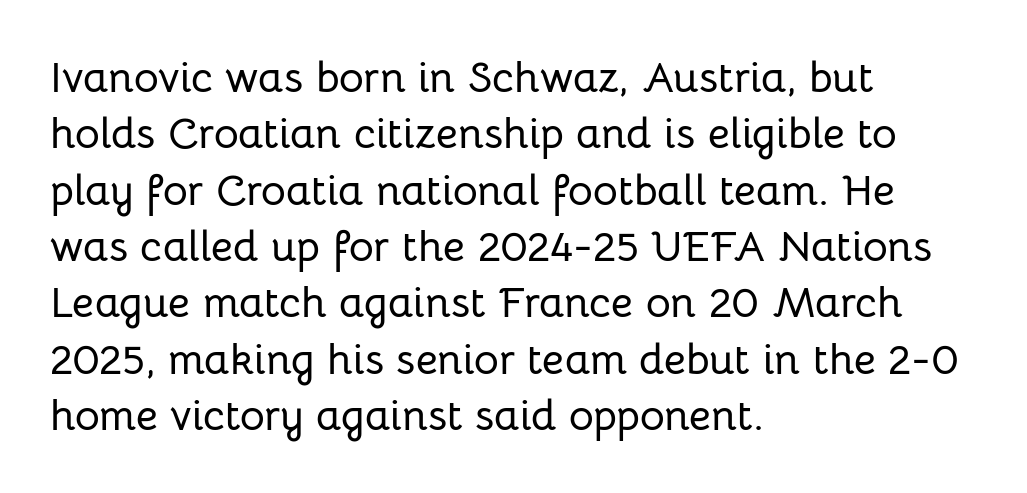
{"serif": "no", "italic": "no", "width": "normal", "stroke_contrast": "low", "x_height": "medium", "monospaced": "no", "underline": "no", "align": "left", "line_spacing": "normal", "line_spacing_ratio": 1.31, "letter_spacing": "normal", "letter_spacing_em": 0.0, "glyph_px": 43}
